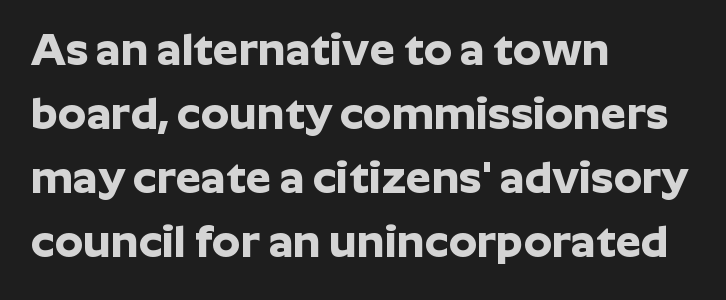
{"serif": "no", "italic": "no", "bold": "yes", "weight": "bold", "width": "normal", "stroke_contrast": "low", "x_height": "medium", "monospaced": "no", "underline": "no", "align": "left", "line_spacing": "normal", "line_spacing_ratio": 1.42, "letter_spacing": "normal", "letter_spacing_em": 0.0, "glyph_px": 45}
